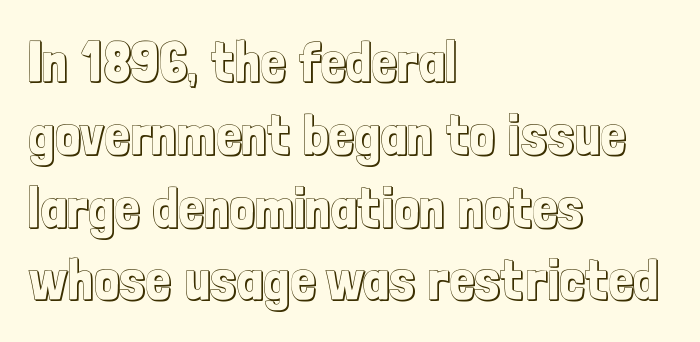
There is no visible air inserted between adjacent glyphs. The designer left line spacing at the default. Descender tails drop into unmarked territory. You could not count columns in this text — the font is proportionally spaced. The lines are quadded left. Posture: upright roman.
